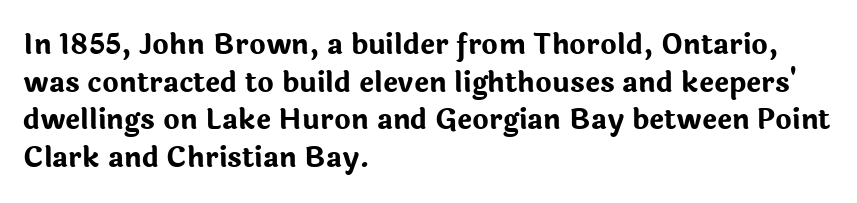
The foot of each line stays bare and open. The text was rendered using a sans face with plain stroke endings. The letters advance in unequal steps, a hallmark of proportional type. Casual observation: everything's shoved over to the left. Regarding leading, the lines here are spaced in the standard way. Nope, not italic — everything's standing straight.
